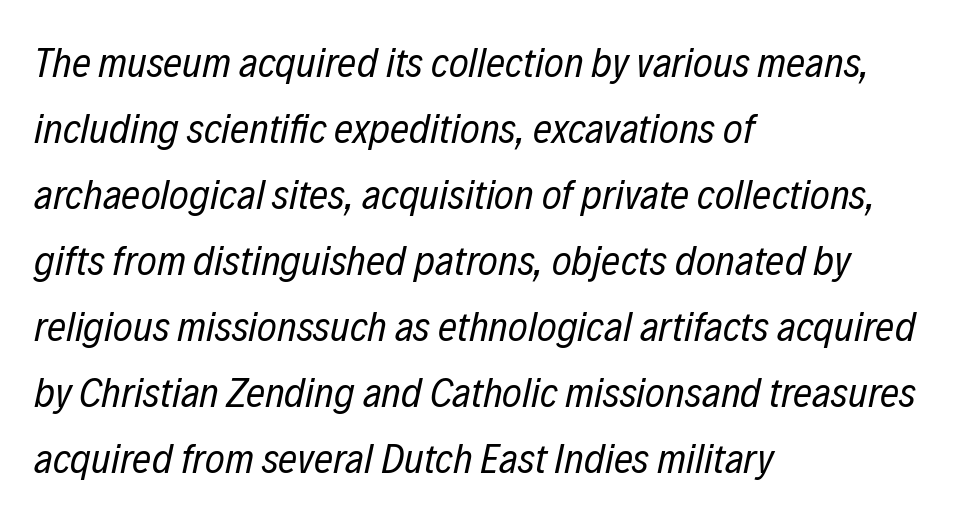
Q: Is the text bold? A: No.
Q: Is the text italic (slanted)? A: Yes, it leans right by about 12 degrees.
Q: Is the text underlined? A: No.
Q: How is the paragraph aligned? A: Left-aligned.
Q: Is the spacing between letters normal or unusually wide? A: Normal.
Q: Is the spacing between lines tight, normal or loose? A: Normal.
Q: Width (condensed, normal, or wide)? A: Condensed.
Q: Stroke contrast? A: Low.
Q: x-height? A: Medium.
Q: Monospaced? A: No.
